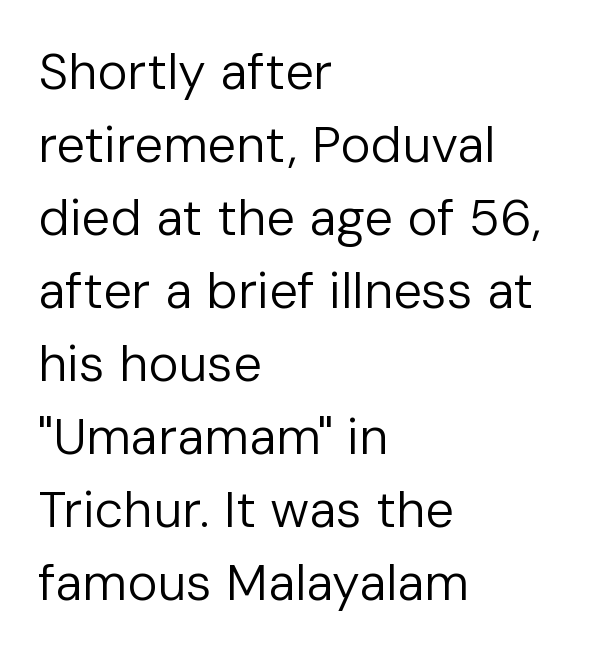
This sample is left-justified, so line endings fall wherever the words run out. Glyph-to-glyph distance matches everyday printed text. Glance below the letters and you will spot only blank space. Leading matches the norm, producing a regular column.
